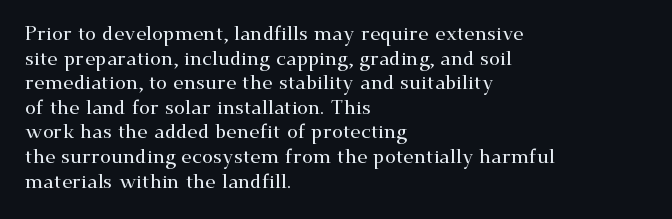
The image shows 20 px text type, upright; set left-aligned, line spacing 1.23x, normal letter spacing, not underlined.
